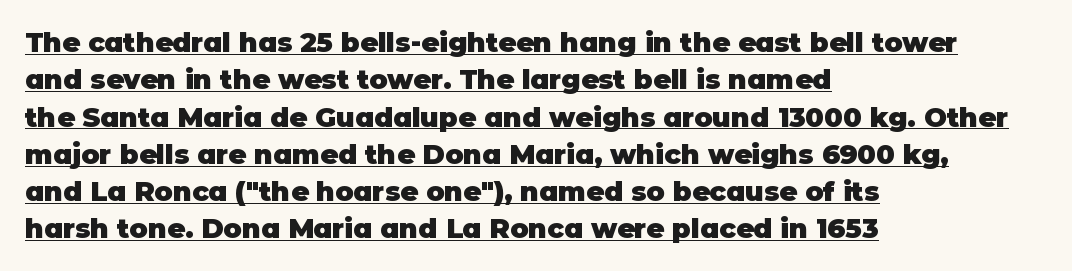
In designer terms, the underline attribute is active on this setting. The paragraph shown leans on its left margin. Spacing between characters is what you'd get straight out of the box. This is heavy type, rendered in bold. Ascenders rise straight up at ninety degrees. Regarding leading, the lines here are spaced in the standard way.
